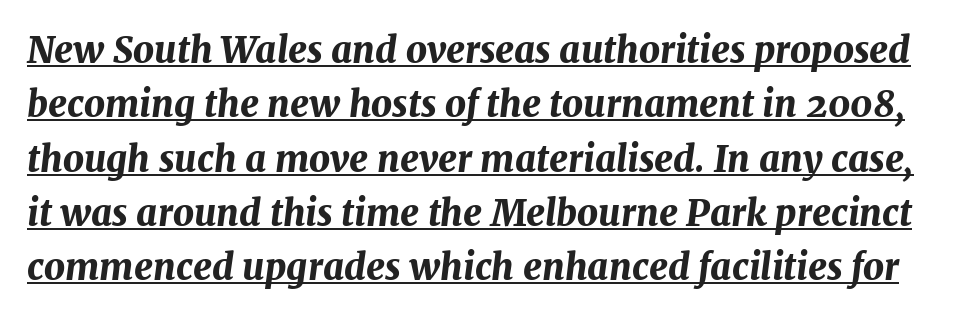
Q: Is the text bold? A: Yes.
Q: Is the text italic (slanted)? A: Yes, it leans right by about 7 degrees.
Q: Is the text underlined? A: Yes.
Q: Is the spacing between letters normal or unusually wide? A: Normal.
Q: Is the spacing between lines tight, normal or loose? A: Normal.
Q: Width (condensed, normal, or wide)? A: Normal.
Q: Stroke contrast? A: Medium.
Q: x-height? A: Medium.
Q: Monospaced? A: No.
